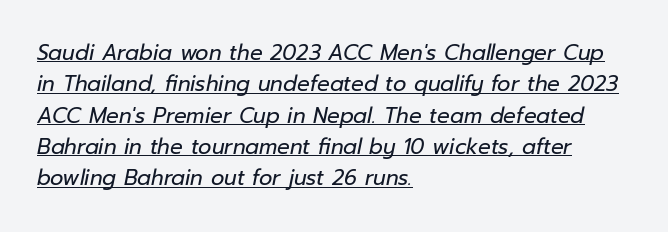
Vertical stems look standard width or narrower in stroke. Each word holds together tightly as a unit, with standard inter-letter gaps. Designer's note — italics engaged. Notice how the passage keeps a crisp vertical edge on the left only. Glance below the letters and you will spot a drawn line. The lines sit at an ordinary, default distance from one another.
